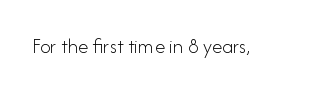
{"italic": "no", "bold": "no", "underline": "no", "letter_spacing": "normal", "letter_spacing_em": 0.0, "glyph_px": 21}
